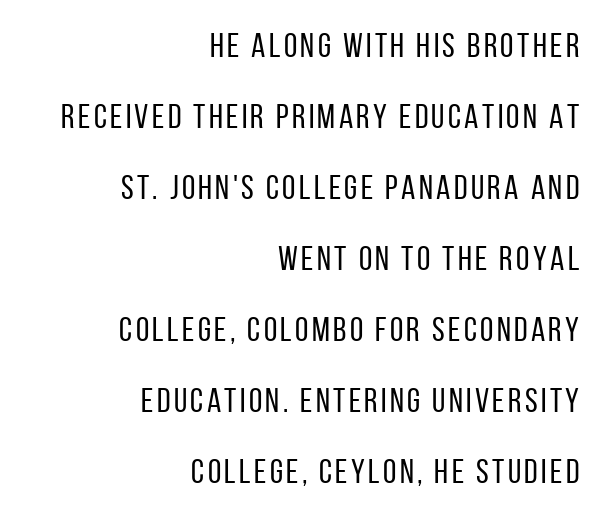
Check where the strokes stop: nothing finishes them off — pure sans. Every character sits straight up, as roman type does. The font sits on the lighter half of the weight spectrum, regular included. Check under the words: just untouched page. The text block is weighted toward the right margin, trailing off unevenly leftward. The passage shown is typed in a proportional face where columns would drift.
